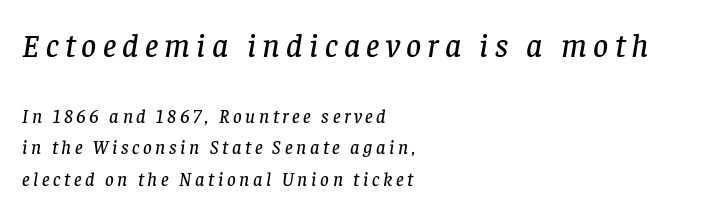
The image shows 33 px serif type, italic (leaning right); set left-aligned, normal line spacing (1.65x), not underlined; the first (top) block is 1.74x larger; low stroke contrast and a large x-height.
